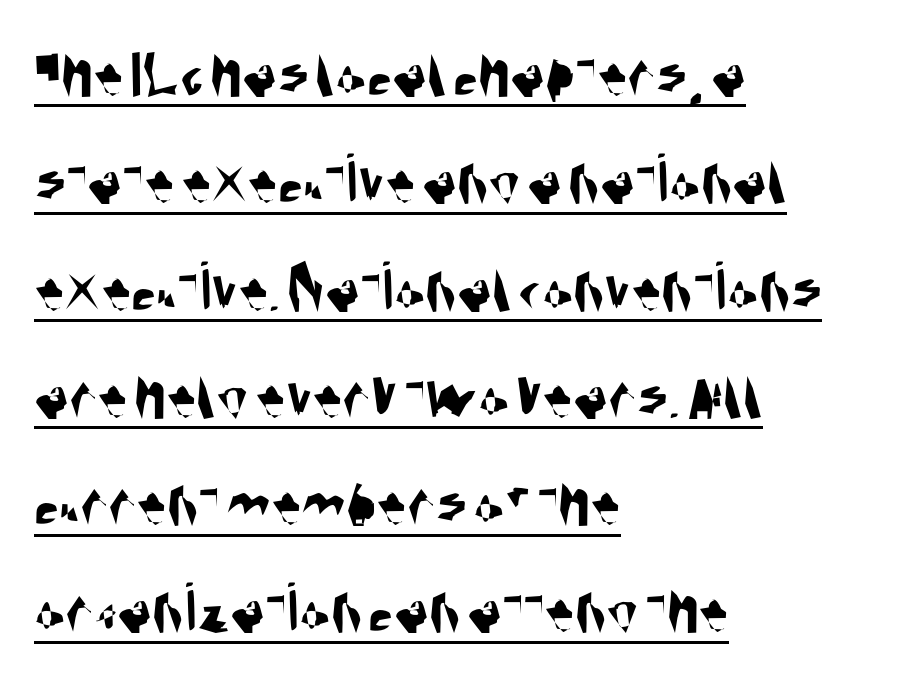
{"serif": "no", "width": "condensed", "stroke_contrast": "medium", "x_height": "large", "monospaced": "no", "underline": "yes", "align": "left", "line_spacing": "normal", "line_spacing_ratio": 1.49, "letter_spacing": "normal", "letter_spacing_em": 0.0, "glyph_px": 72}
